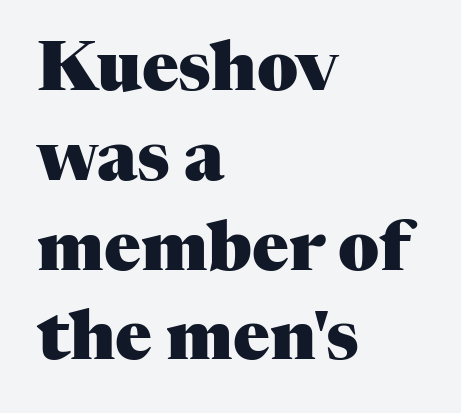
Note: serifs present on the glyphs. This is the regular roman posture of the typeface. Underlining? Definitely not there. Layout note: lines flush left. Stroke thickness is high; the sample reads as a true bold. Each letter keeps its own natural width here, so spacing adapts to shape.
